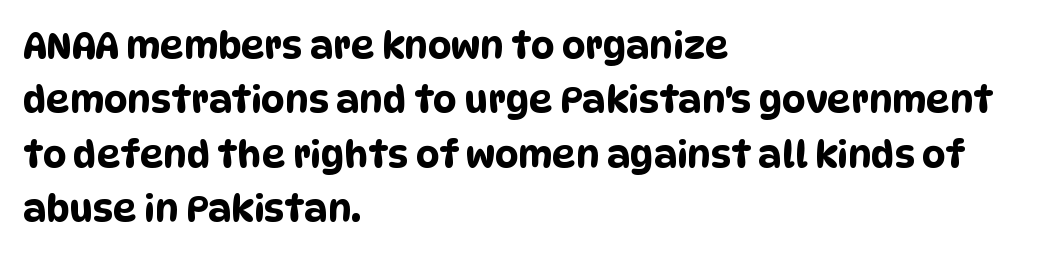
The image shows 37 px condensed sans-serif type; set left-aligned, normal line spacing (1.47x), normal letter spacing, not underlined; low stroke contrast and a large x-height.
